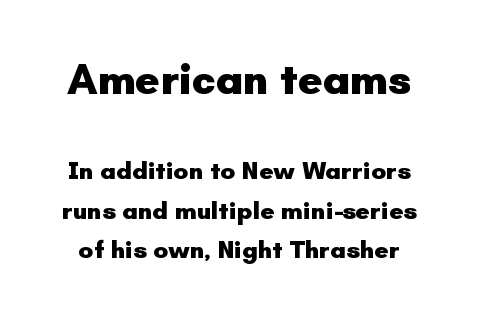
{"serif": "no", "italic": "no", "bold": "yes", "weight": "heavy", "width": "normal", "stroke_contrast": "low", "x_height": "small", "monospaced": "no", "underline": "no", "line_spacing": "normal", "line_spacing_ratio": 1.58, "letter_spacing": "normal", "letter_spacing_em": 0.0, "larger_block": "first", "size_ratio": 1.72, "glyph_px": 43}
